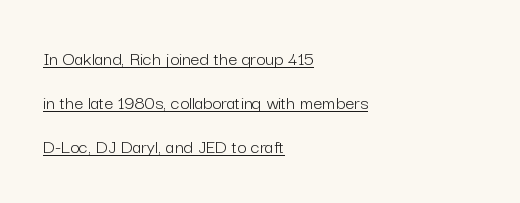
{"italic": "no", "bold": "no", "underline": "yes", "align": "left", "line_spacing": "loose", "line_spacing_ratio": 2.21, "letter_spacing": "normal", "letter_spacing_em": 0.0, "glyph_px": 20}
